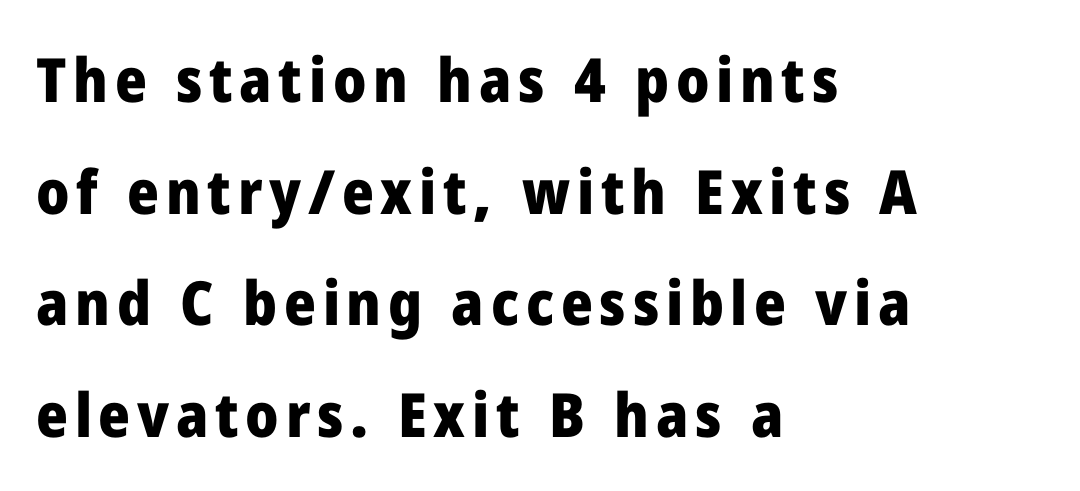
{"serif": "no", "italic": "no", "bold": "yes", "weight": "heavy", "width": "normal", "stroke_contrast": "low", "x_height": "medium", "monospaced": "no", "underline": "no", "align": "left", "line_spacing_ratio": 1.83, "glyph_px": 61}
